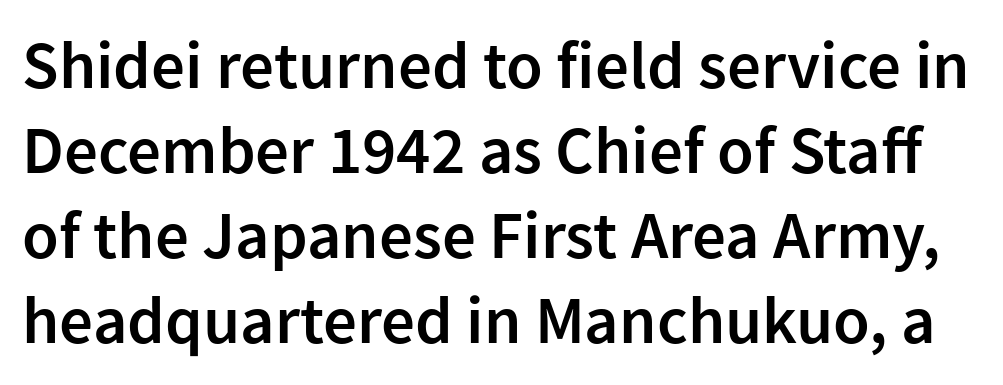
The image shows 67 px semibold sans-serif type, upright; set normal line spacing (1.27x), normal letter spacing, not underlined; low stroke contrast and a medium x-height.
